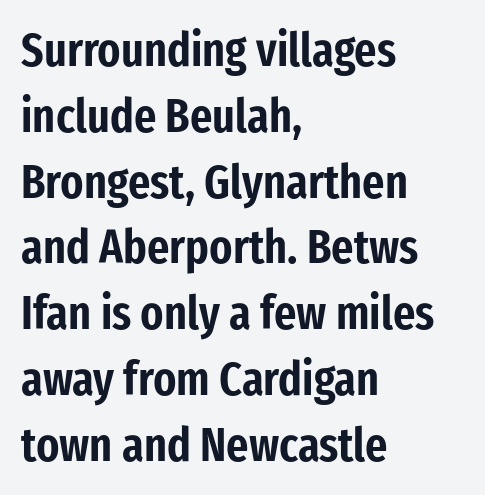
{"serif": "no", "italic": "no", "width": "condensed", "stroke_contrast": "low", "x_height": "medium", "monospaced": "no", "underline": "no", "align": "left", "line_spacing": "normal", "line_spacing_ratio": 1.37, "letter_spacing": "normal", "letter_spacing_em": 0.0, "glyph_px": 48}
